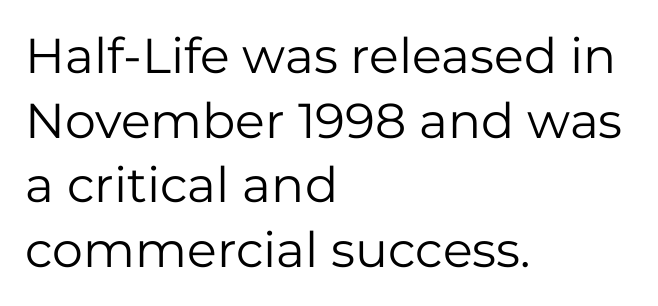
Q: Is the text bold? A: No.
Q: Is the text italic (slanted)? A: No, it is upright.
Q: Is the typeface a serif or a sans-serif typeface? A: Sans-serif.
Q: Is the text underlined? A: No.
Q: How is the paragraph aligned? A: Left-aligned.
Q: Is the spacing between letters normal or unusually wide? A: Normal.
Q: Is the spacing between lines tight, normal or loose? A: Normal.
Q: Width (condensed, normal, or wide)? A: Normal.
Q: Stroke contrast? A: Low.
Q: x-height? A: Medium.
Q: Monospaced? A: No.
